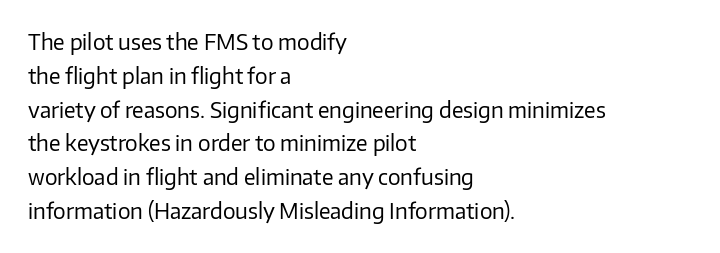
{"italic": "no", "bold": "no", "underline": "no", "align": "left", "line_spacing": "normal", "line_spacing_ratio": 1.61, "letter_spacing": "normal", "letter_spacing_em": 0.0, "glyph_px": 21}
